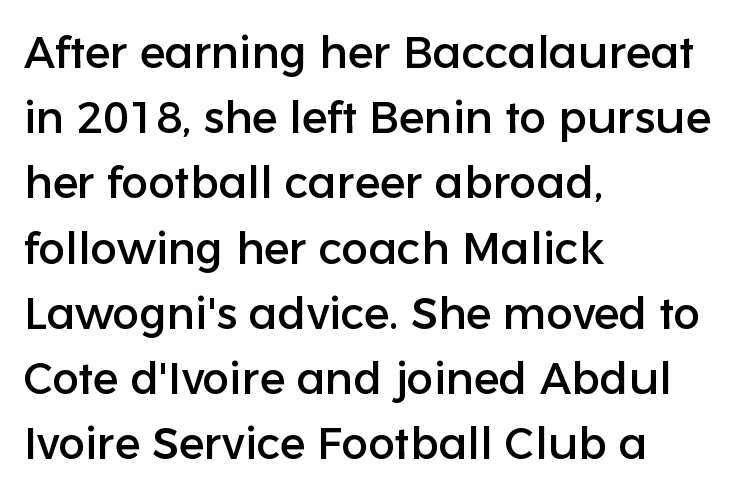
Q: Is the text italic (slanted)? A: No, it is upright.
Q: Is the typeface a serif or a sans-serif typeface? A: Sans-serif.
Q: Is the text underlined? A: No.
Q: How is the paragraph aligned? A: Left-aligned.
Q: Is the spacing between letters normal or unusually wide? A: Normal.
Q: Is the spacing between lines tight, normal or loose? A: Normal.
Q: Width (condensed, normal, or wide)? A: Normal.
Q: Stroke contrast? A: Low.
Q: x-height? A: Medium.
Q: Monospaced? A: No.
